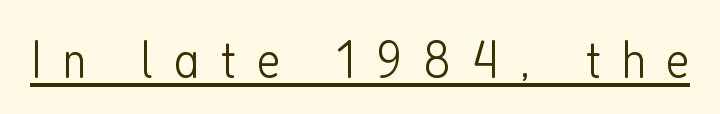
The image shows 54 px light, condensed sans-serif type, upright; set unusually wide letter spacing (+0.39 em), underlined; low stroke contrast and a medium x-height.
